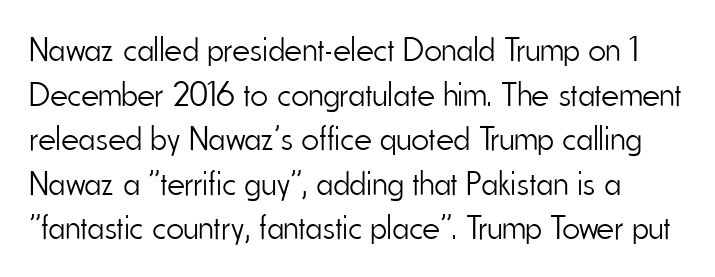
Q: Is the text bold? A: No.
Q: Is the text italic (slanted)? A: No, it is upright.
Q: Is the typeface a serif or a sans-serif typeface? A: Sans-serif.
Q: Is the text underlined? A: No.
Q: Is the spacing between letters normal or unusually wide? A: Normal.
Q: Is the spacing between lines tight, normal or loose? A: Normal.
Q: Width (condensed, normal, or wide)? A: Condensed.
Q: Stroke contrast? A: Low.
Q: x-height? A: Small.
Q: Monospaced? A: No.
